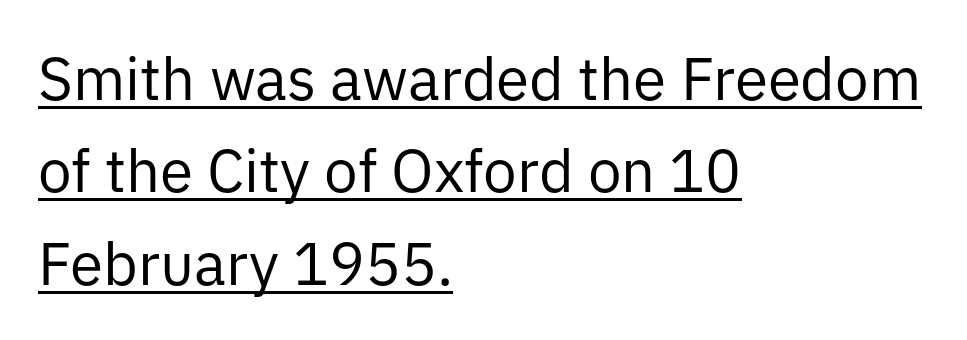
The image shows 60 px regular-weight sans-serif type, upright; set left-aligned, normal line spacing (1.54x), normal letter spacing, underlined; low stroke contrast and a medium x-height.
